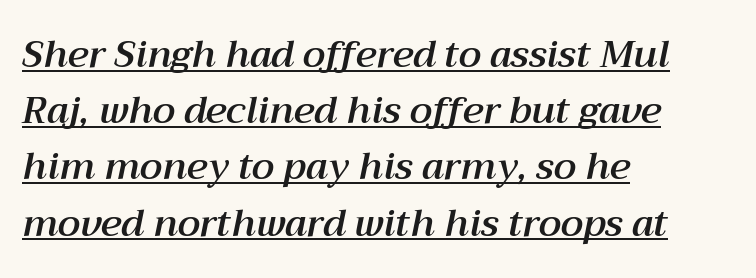
Horizontal bands of white between lines are of average thickness. You could not count columns in this text — the font is proportionally spaced. Typeset ragged right — the left edge is the straight one. Short note: letters normally spaced.
